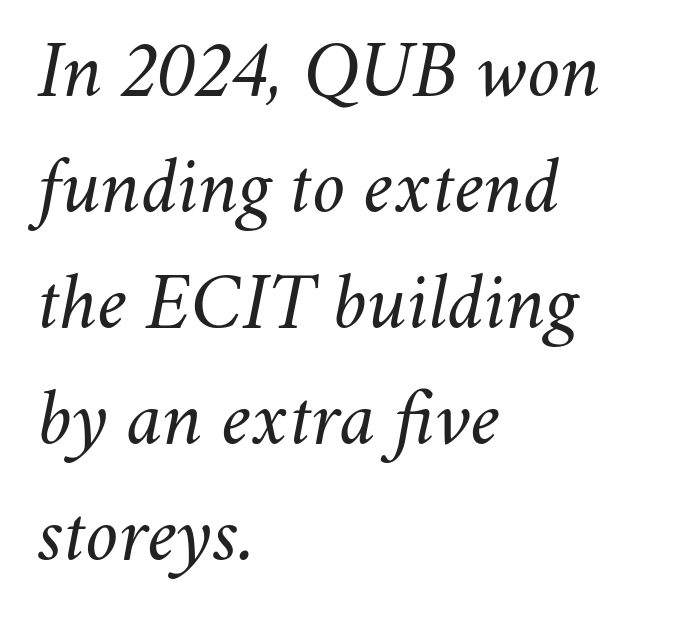
Q: Is the text bold? A: No.
Q: Is the text italic (slanted)? A: Yes, it leans right by about 11 degrees.
Q: Is the text underlined? A: No.
Q: How is the paragraph aligned? A: Left-aligned.
Q: Is the spacing between letters normal or unusually wide? A: Normal.
Q: Is the spacing between lines tight, normal or loose? A: Normal.
Q: Width (condensed, normal, or wide)? A: Normal.
Q: Stroke contrast? A: Medium.
Q: x-height? A: Small.
Q: Monospaced? A: No.
